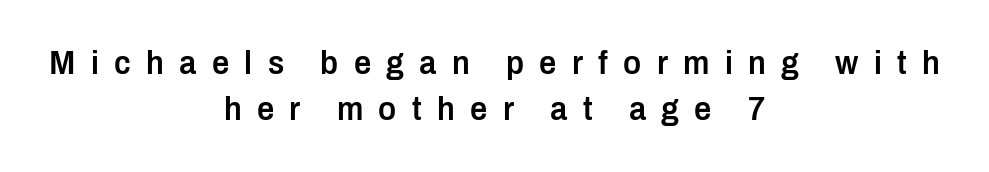
{"serif": "no", "italic": "no", "bold": "semi", "weight": "semibold", "width": "condensed", "stroke_contrast": "low", "x_height": "medium", "monospaced": "no", "underline": "no", "align": "center", "line_spacing": "normal", "line_spacing_ratio": 1.35, "letter_spacing": "wide", "letter_spacing_em": 0.45, "glyph_px": 34}
